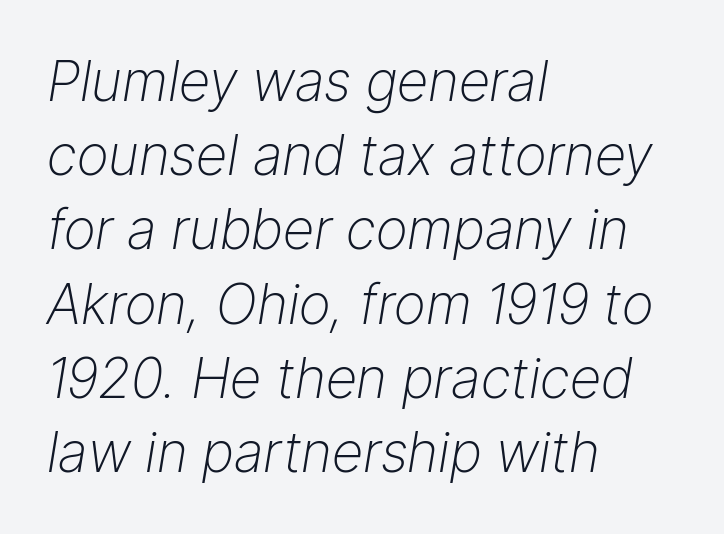
The image shows 55 px light type, italic (leaning right); set left-aligned, normal line spacing (1.35x), normal letter spacing, not underlined; low stroke contrast and a medium x-height.
